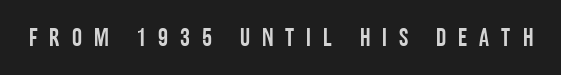
Q: Is the text italic (slanted)? A: No, it is upright.
Q: Is the text underlined? A: No.
Q: Is the spacing between letters normal or unusually wide? A: Unusually wide.
